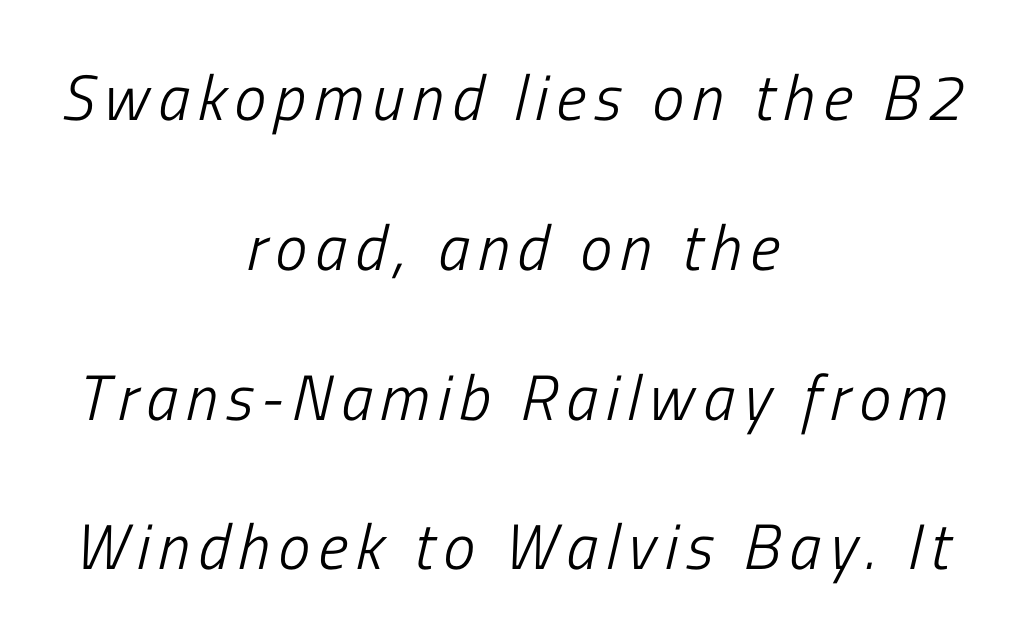
The image shows 64 px light, condensed type, italic (leaning right); set centered, loose line spacing (2.34x), not underlined; low stroke contrast and a medium x-height.
